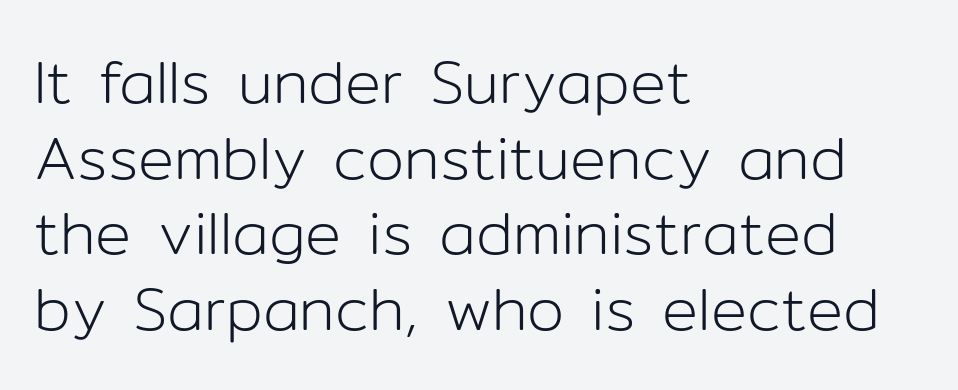
The image shows 60 px light sans-serif type, upright; set left-aligned, normal line spacing (1.26x), normal letter spacing, not underlined; low stroke contrast and a medium x-height.
